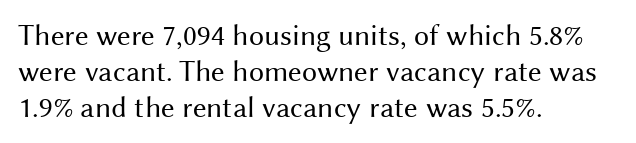
{"serif": "no", "italic": "no", "bold": "no", "weight": "regular", "width": "normal", "stroke_contrast": "medium", "x_height": "medium", "monospaced": "no", "underline": "no", "align": "left", "line_spacing_ratio": 1.2, "letter_spacing": "normal", "letter_spacing_em": 0.0, "glyph_px": 30}
